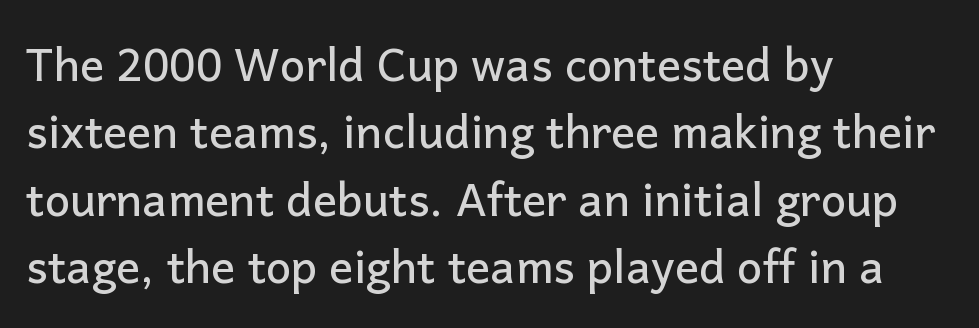
Every stem runs plumb, perpendicular to the baseline. A normal amount of white space separates one row of letters from the next. In terms of letterform style, serifs are entirely absent. Note the varied advance widths — an 'i' is clearly narrower than an 'm'.
